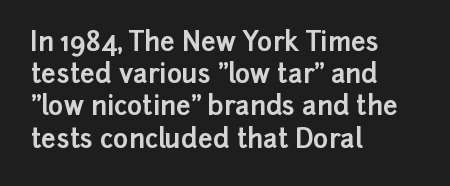
Descenders hang freely into open space. Rendered with straight, roman letterforms. The strokes are fattened all the way to bold. This rendering uses left alignment, leaving the right contour irregular.
